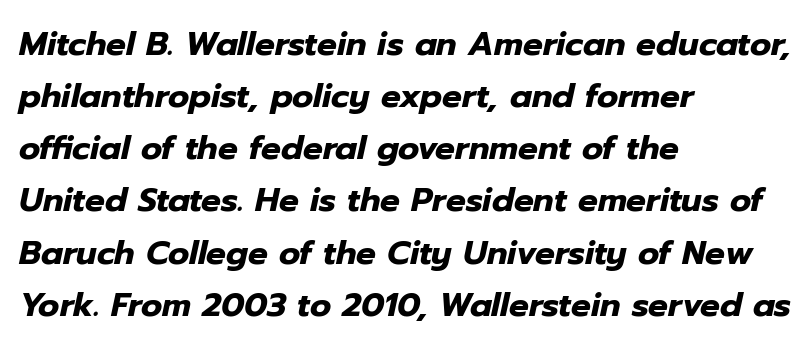
{"italic": "yes", "lean": "right", "slant_degrees": 12, "bold": "yes", "weight": "heavy", "width": "normal", "stroke_contrast": "low", "x_height": "medium", "monospaced": "no", "underline": "no", "align": "left", "line_spacing": "normal", "line_spacing_ratio": 1.58, "letter_spacing": "normal", "letter_spacing_em": 0.0, "glyph_px": 33}
